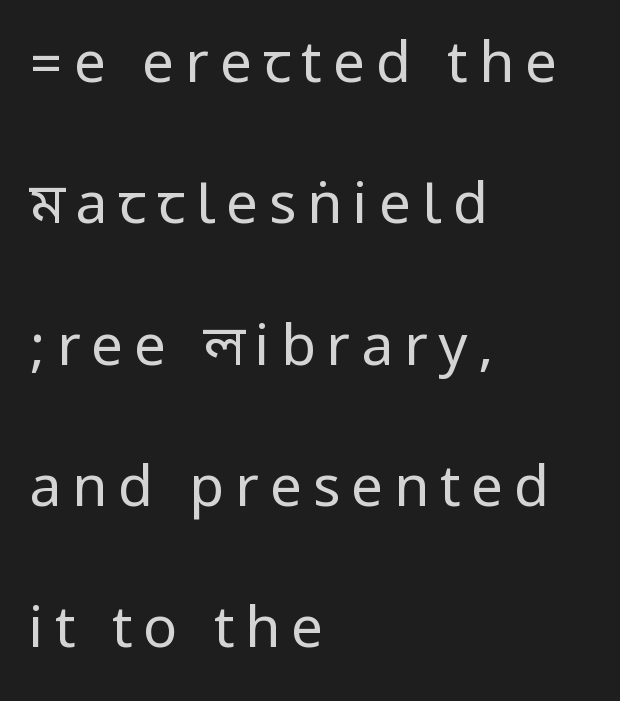
The image shows 57 px regular-weight, condensed sans-serif type, upright; set left-aligned, loose line spacing (2.48x), not underlined; low stroke contrast.
